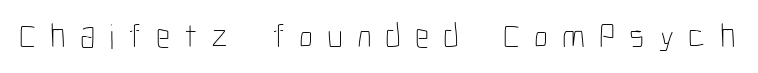
Each letter keeps its own natural width here, so spacing adapts to shape. Only glyphs here, with clear space below each row. These lines have a slow, spaced-out rhythm from letter to letter. The weight tops out at a normal text grade.
